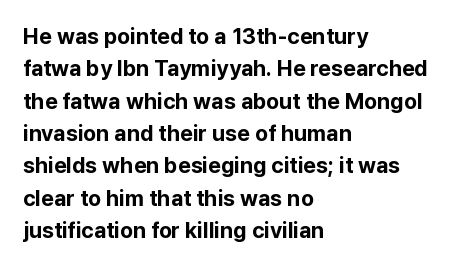
Q: Is the text bold? A: Yes.
Q: Is the text italic (slanted)? A: No, it is upright.
Q: Is the text underlined? A: No.
Q: How is the paragraph aligned? A: Left-aligned.
Q: Is the spacing between letters normal or unusually wide? A: Normal.
Q: Is the spacing between lines tight, normal or loose? A: Normal.
